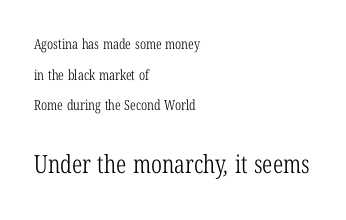
Q: Is the text bold? A: No.
Q: Is the text underlined? A: No.
Q: How is the paragraph aligned? A: Left-aligned.
Q: Is the spacing between letters normal or unusually wide? A: Normal.
Q: Is the spacing between lines tight, normal or loose? A: Loose.
Q: Which block of text is set in a larger size, the first (top) or the second (bottom)? A: The second (bottom) one.
